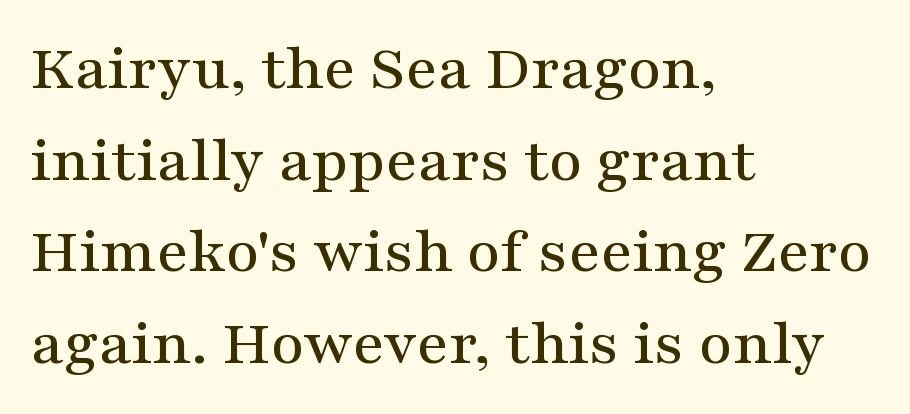
Q: Is the text italic (slanted)? A: No, it is upright.
Q: Is the typeface a serif or a sans-serif typeface? A: Serif.
Q: Is the text underlined? A: No.
Q: How is the paragraph aligned? A: Left-aligned.
Q: Is the spacing between letters normal or unusually wide? A: Normal.
Q: Is the spacing between lines tight, normal or loose? A: Normal.
Q: Width (condensed, normal, or wide)? A: Wide.
Q: Stroke contrast? A: Medium.
Q: x-height? A: Medium.
Q: Monospaced? A: No.
